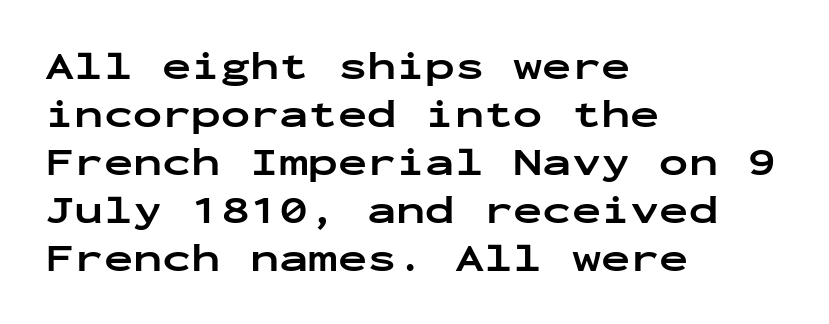
Any mark beneath the type? The region is blank. Notice how the stems are strictly vertical — no italics here. Look at the tracking — it's just the regular setting, nothing added. The glyphs in this specimen are sans serif. Set as a true bold cut, around the 700 mark.
